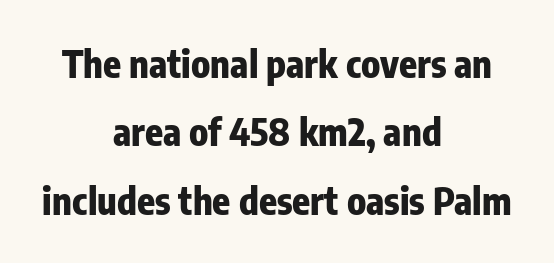
The image shows 37 px heavy, condensed sans-serif type, upright; set centered, line spacing 1.85x, normal letter spacing, not underlined; low stroke contrast and a medium x-height.
